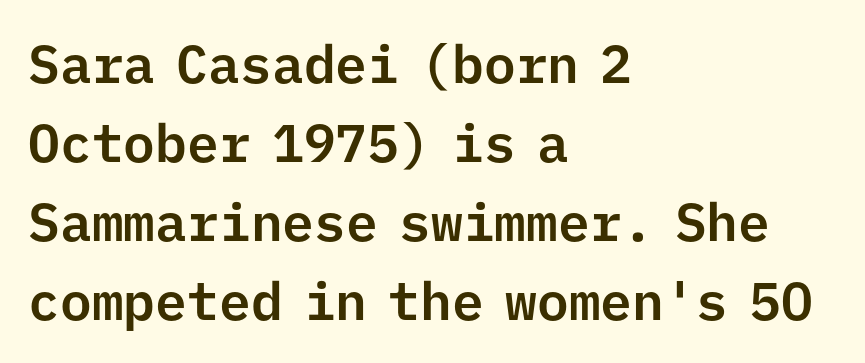
A typesetter would call this zero additional tracking. This block has exactly the height ordinary leading produces. The letters stand upright; this is a roman face. Look at the bottom of the vertical strokes: they stop flat, with no serifs. Note the uniform advance width — an 'i' takes as much space as an 'm'.
